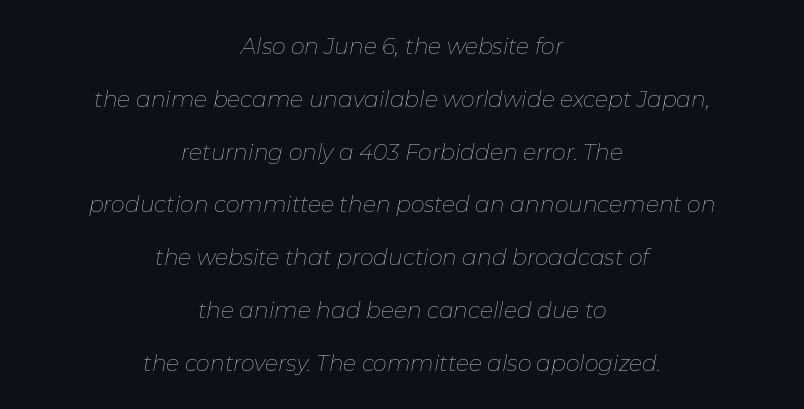
Q: Is the text bold? A: No.
Q: Is the text italic (slanted)? A: Yes, it leans right by about 11 degrees.
Q: Is the text underlined? A: No.
Q: How is the paragraph aligned? A: Centered.
Q: Is the spacing between letters normal or unusually wide? A: Normal.
Q: Is the spacing between lines tight, normal or loose? A: Loose.
